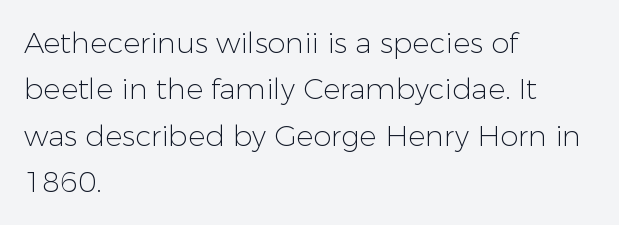
{"serif": "no", "italic": "no", "bold": "no", "weight": "light", "width": "normal", "stroke_contrast": "low", "x_height": "medium", "monospaced": "no", "underline": "no", "align": "left", "line_spacing": "normal", "line_spacing_ratio": 1.6, "letter_spacing": "normal", "letter_spacing_em": 0.0, "glyph_px": 29}
